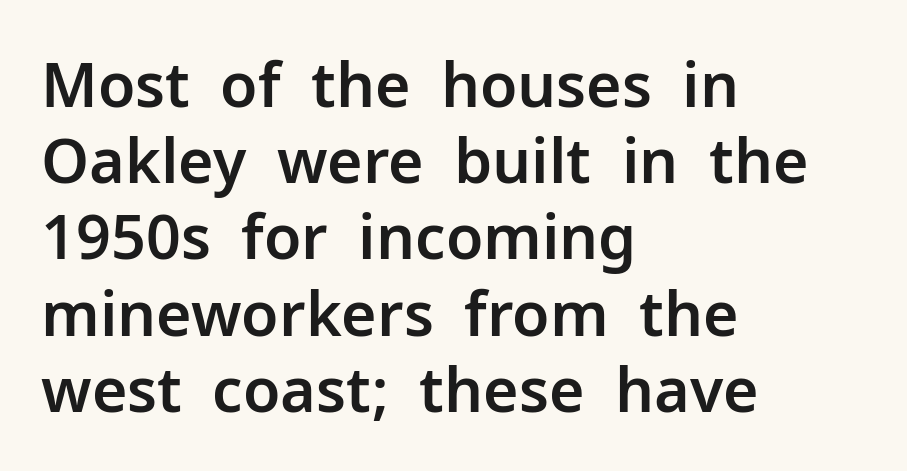
Q: Is the text italic (slanted)? A: No, it is upright.
Q: Is the typeface a serif or a sans-serif typeface? A: Sans-serif.
Q: Is the text underlined? A: No.
Q: How is the paragraph aligned? A: Left-aligned.
Q: Is the spacing between letters normal or unusually wide? A: Normal.
Q: Is the spacing between lines tight, normal or loose? A: Normal.
Q: Width (condensed, normal, or wide)? A: Normal.
Q: Stroke contrast? A: Low.
Q: x-height? A: Medium.
Q: Monospaced? A: No.
